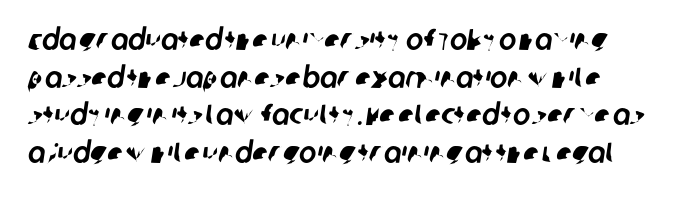
Think of a printed novel: that variable character pitch is what you see here. The foot of each line stays bare and open. Does extra space separate the letters? No, they use regular spacing. No feet cap the strokes, marking this as sans-serif type. In terms of leading, this rendering sits right in the middle.
